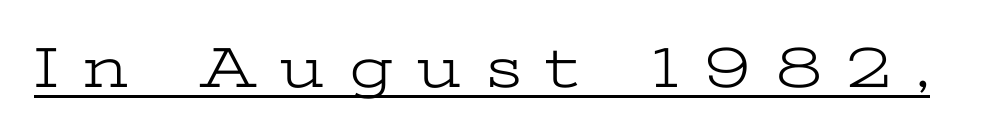
Words appear elongated and porous because spacing is wide. Honestly, the underline is the first thing you notice here. Every stem runs plumb, perpendicular to the baseline. Do the characters align in a grid? No, the font is proportional. The passage shown is typeset with a serif family. The typesetting does not lean heavy: it is not bold.
